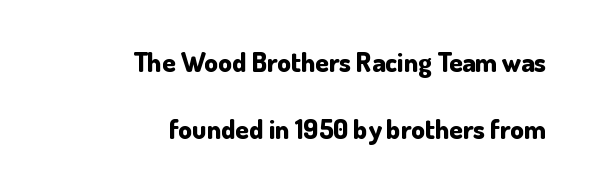
The baseline area is clear. Compared with typical body copy, the letter spacing here is the same. Upright lettering throughout. The typesetting leans heavy: a genuine bold.
